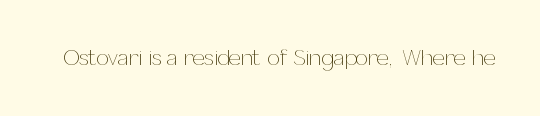
The space directly below the letters is spotless. Quick note: not italic, upright. The line texture is even and compact thanks to regular tracking. These glyphs show unthickened strokes, regular width or finer.
